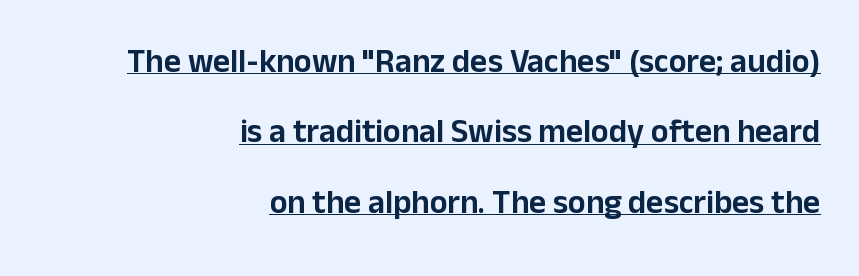
The image shows 33 px sans-serif type, upright; set right-aligned, loose line spacing (2.13x), normal letter spacing, underlined; low stroke contrast and a medium x-height.
